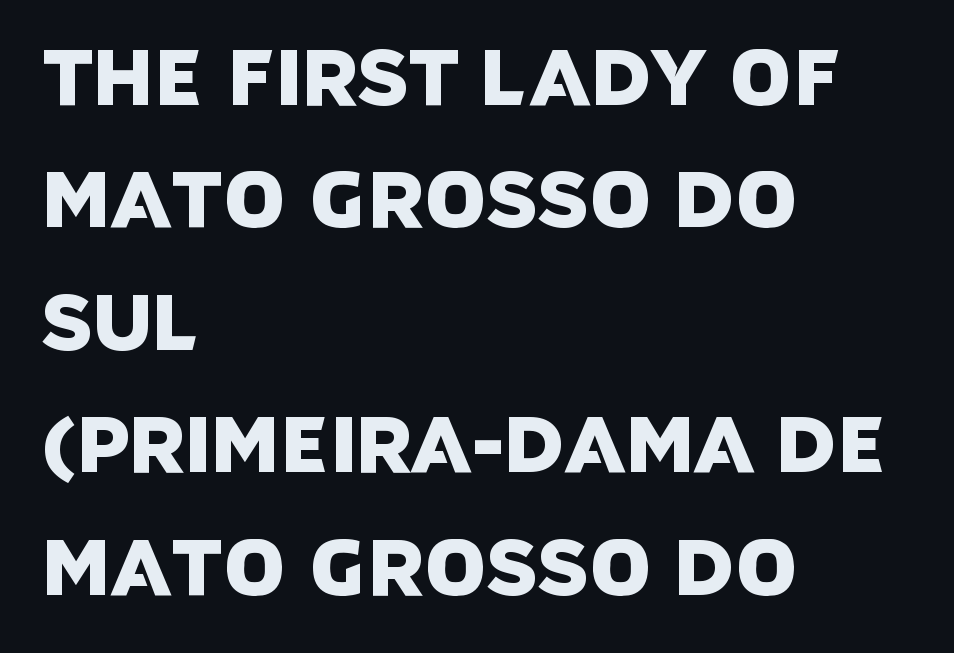
The strip under each line holds only bare page. Varying glyph widths throughout — classic text-font behaviour. The designer went with a sans here, leaving each stem footless. Every row of glyphs begins at an identical x-position on the left.
